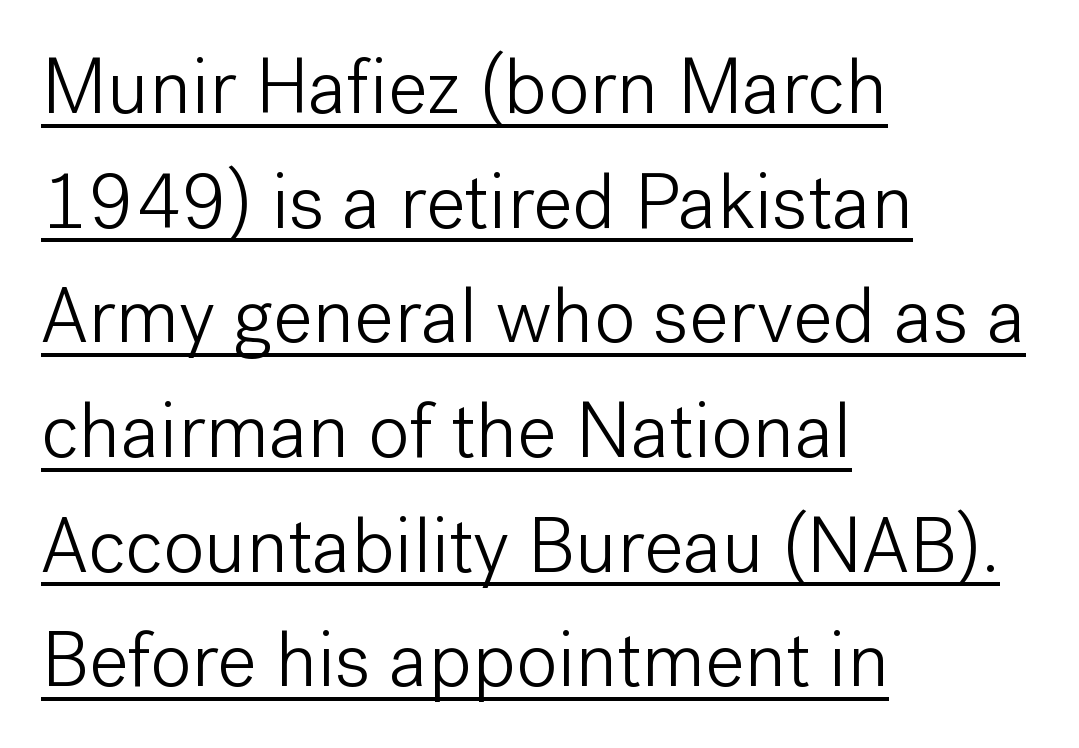
Q: Is the text bold? A: No.
Q: Is the text italic (slanted)? A: No, it is upright.
Q: Is the typeface a serif or a sans-serif typeface? A: Sans-serif.
Q: Is the text underlined? A: Yes.
Q: How is the paragraph aligned? A: Left-aligned.
Q: Is the spacing between letters normal or unusually wide? A: Normal.
Q: Is the spacing between lines tight, normal or loose? A: Normal.
Q: Width (condensed, normal, or wide)? A: Normal.
Q: Stroke contrast? A: Low.
Q: x-height? A: Medium.
Q: Monospaced? A: No.
